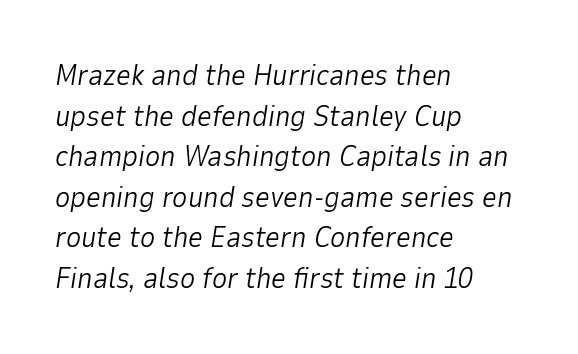
{"italic": "yes", "lean": "right", "slant_degrees": 9, "bold": "no", "weight": "light", "width": "normal", "stroke_contrast": "low", "x_height": "medium", "monospaced": "no", "underline": "no", "align": "left", "line_spacing": "normal", "line_spacing_ratio": 1.4, "letter_spacing": "normal", "letter_spacing_em": 0.0, "glyph_px": 29}
